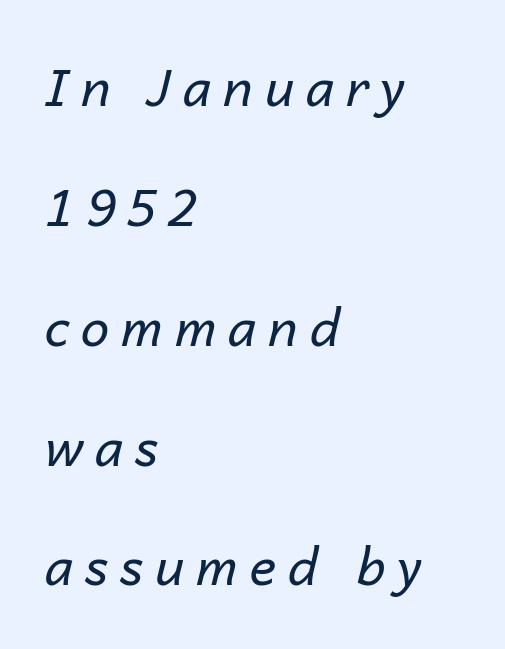
Q: Is the text bold? A: No.
Q: Is the text italic (slanted)? A: Yes, it leans right by about 14 degrees.
Q: Is the text underlined? A: No.
Q: How is the paragraph aligned? A: Left-aligned.
Q: Is the spacing between letters normal or unusually wide? A: Unusually wide.
Q: Is the spacing between lines tight, normal or loose? A: Loose.
Q: Width (condensed, normal, or wide)? A: Normal.
Q: Stroke contrast? A: Low.
Q: x-height? A: Medium.
Q: Monospaced? A: No.
